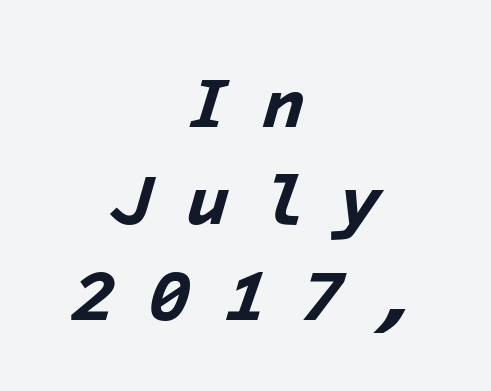
The image shows 71 px bold type, italic (leaning right), monospaced; set centered, normal line spacing (1.36x), unusually wide letter spacing (+0.46 em), not underlined; low stroke contrast and a medium x-height.
